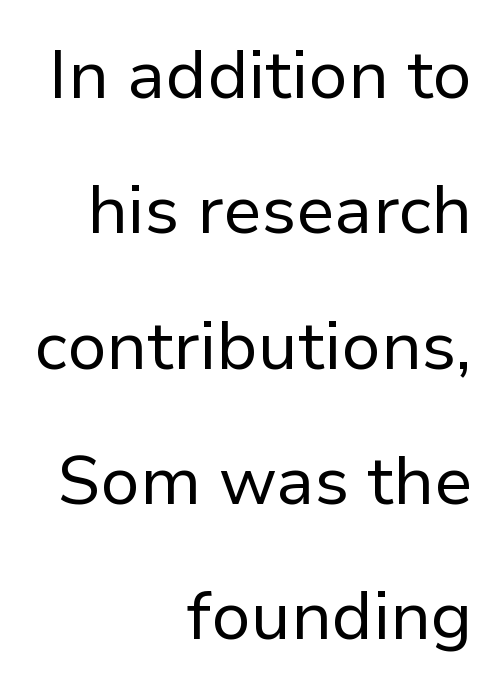
Q: Is the text bold? A: No.
Q: Is the text italic (slanted)? A: No, it is upright.
Q: Is the typeface a serif or a sans-serif typeface? A: Sans-serif.
Q: Is the text underlined? A: No.
Q: How is the paragraph aligned? A: Right-aligned.
Q: Is the spacing between letters normal or unusually wide? A: Normal.
Q: Is the spacing between lines tight, normal or loose? A: Loose.
Q: Width (condensed, normal, or wide)? A: Normal.
Q: Stroke contrast? A: Low.
Q: x-height? A: Medium.
Q: Monospaced? A: No.
